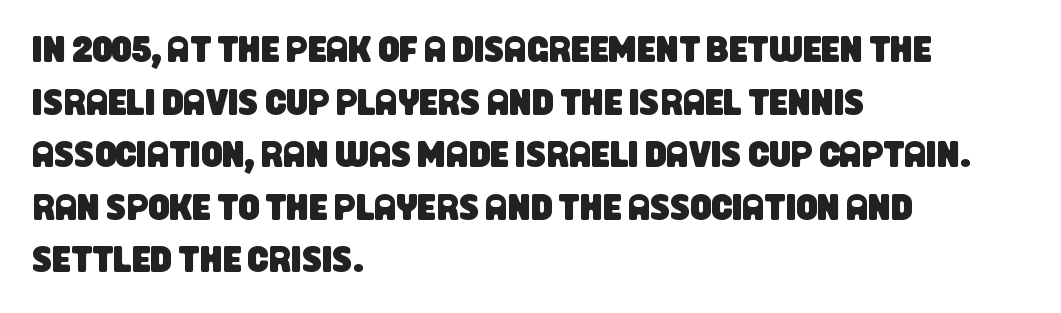
The image shows 37 px condensed sans-serif type; set left-aligned, normal line spacing (1.42x), normal letter spacing, not underlined; low stroke contrast and a large x-height.
